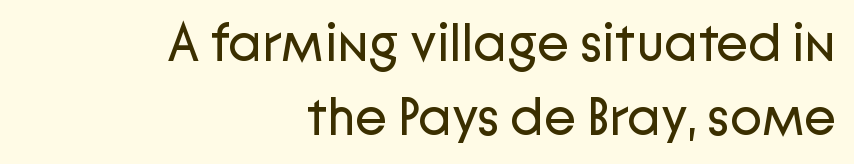
Here the designer chose a conventional face with non-uniform glyph widths. Nope, not italic — everything's standing straight. Rule under the text: the space is simply empty. Line ends are locked; line starts wander. Stroke terminals: plain, sans-serif. Summary of vertical rhythm: regular, with standard interline spacing.
